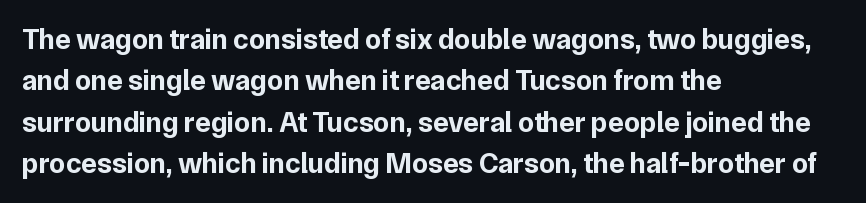
Layout note: lines flush left. Ordinary non-slanted type is in use. Look at the bottom of the vertical strokes: they stop flat, with no serifs. The letters sit at their default tracking, neither squeezed nor spread. Quick note: underline off.
